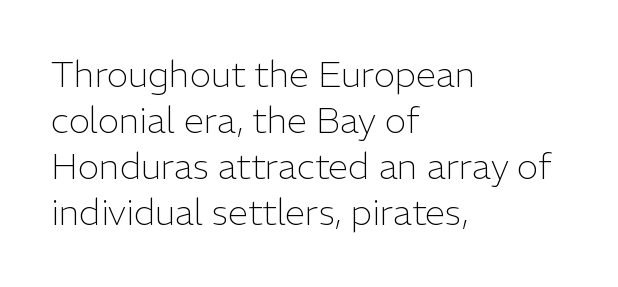
Q: Is the text bold? A: No.
Q: Is the text italic (slanted)? A: No, it is upright.
Q: Is the typeface a serif or a sans-serif typeface? A: Sans-serif.
Q: Is the text underlined? A: No.
Q: How is the paragraph aligned? A: Left-aligned.
Q: Is the spacing between letters normal or unusually wide? A: Normal.
Q: Is the spacing between lines tight, normal or loose? A: Normal.
Q: Width (condensed, normal, or wide)? A: Normal.
Q: Stroke contrast? A: Low.
Q: x-height? A: Medium.
Q: Monospaced? A: No.
